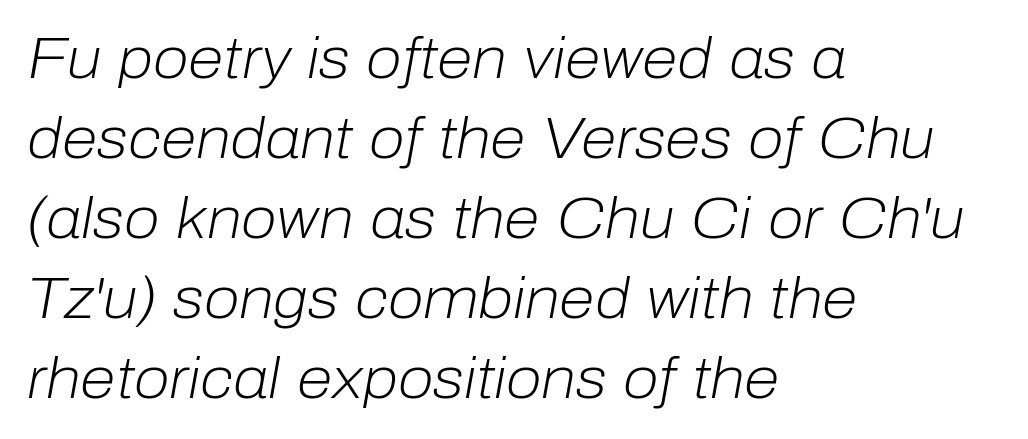
This block has exactly the height ordinary leading produces. The setting favours the left margin, as ordinary paragraphs usually do. Weight class: somewhere from thin through regular. Compared with typical body copy, the letter spacing here is the same. Underline: absent. When letters slant like this, we call the style italic.
